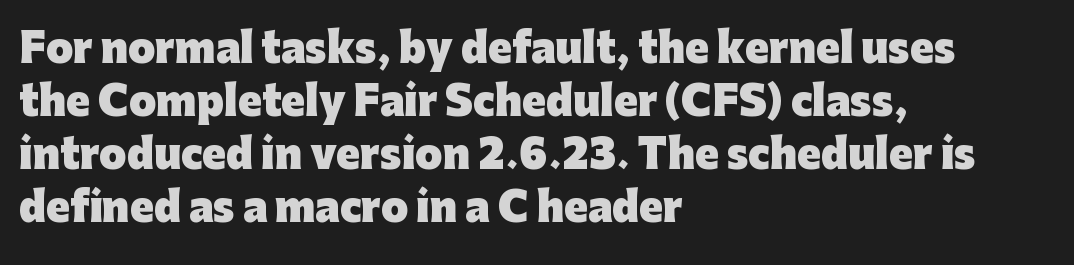
The passage shown has conventional tracking throughout. Bold? Absolutely — the strokes are thick and heavy. What's the leading like? Ordinary, nothing unusual. The lines are quadded left. A typesetter would call this proportional, since set widths differ per character.
